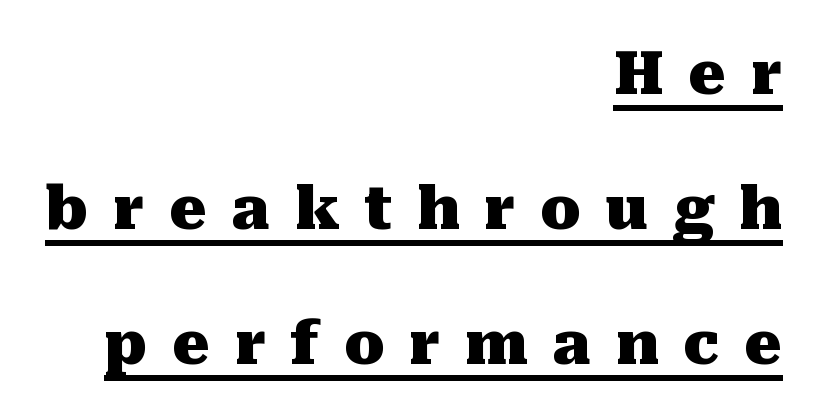
Q: Is the text bold? A: Yes.
Q: Is the text italic (slanted)? A: No, it is upright.
Q: Is the typeface a serif or a sans-serif typeface? A: Serif.
Q: Is the text underlined? A: Yes.
Q: How is the paragraph aligned? A: Right-aligned.
Q: Is the spacing between letters normal or unusually wide? A: Unusually wide.
Q: Is the spacing between lines tight, normal or loose? A: Loose.
Q: Width (condensed, normal, or wide)? A: Normal.
Q: Stroke contrast? A: Medium.
Q: x-height? A: Medium.
Q: Monospaced? A: No.
